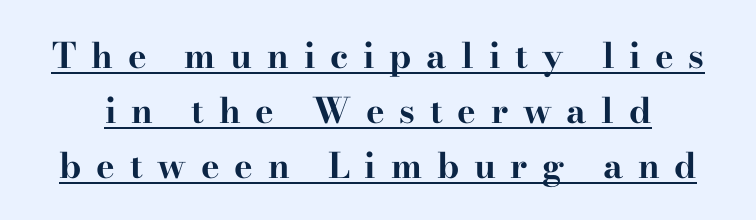
Inter-character spacing is expanded well beyond the font's built-in metrics. Classification — serif. The letters stand upright; this is a roman face. Varying glyph widths throughout — classic text-font behaviour.
